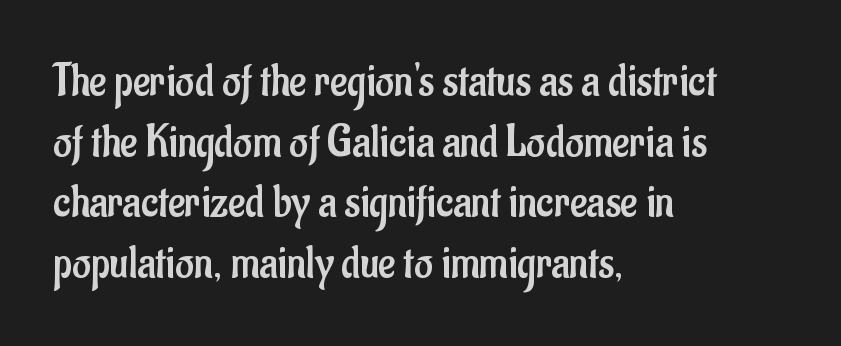
{"serif": "no", "italic": "no", "bold": "no", "weight": "regular", "width": "condensed", "stroke_contrast": "low", "x_height": "small", "monospaced": "no", "underline": "no", "align": "left", "line_spacing": "normal", "line_spacing_ratio": 1.32, "letter_spacing": "normal", "letter_spacing_em": 0.0, "glyph_px": 46}
